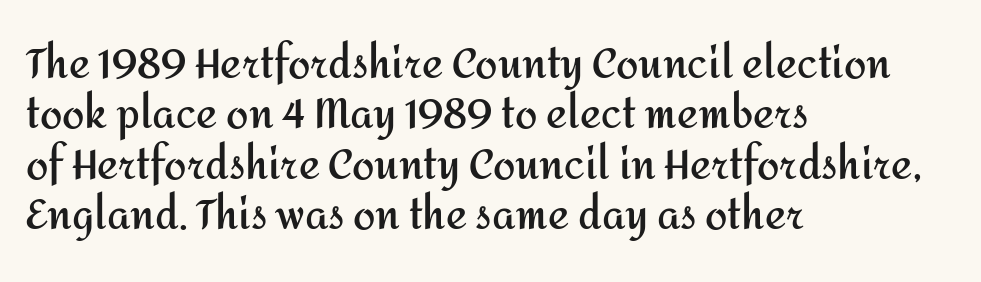
{"serif": "no", "italic": "no", "bold": "yes", "weight": "semibold", "width": "normal", "stroke_contrast": "medium", "x_height": "medium", "monospaced": "no", "underline": "no", "align": "left", "line_spacing": "normal", "line_spacing_ratio": 1.26, "letter_spacing": "normal", "letter_spacing_em": 0.0, "glyph_px": 40}
